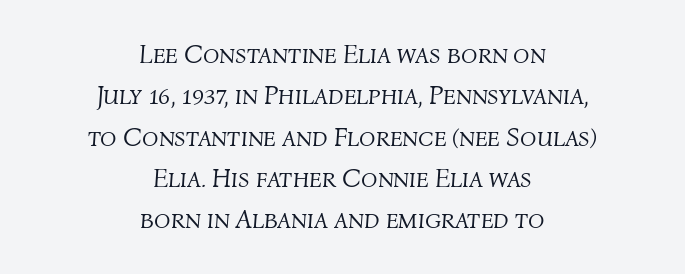
The block of text has a typical density, with ordinary space between rows. Unmarked baselines from the first word to the last. Visually the block forms a symmetrical silhouette, jagged on both flanks. The characters are drawn with everyday or finer stroke widths.
